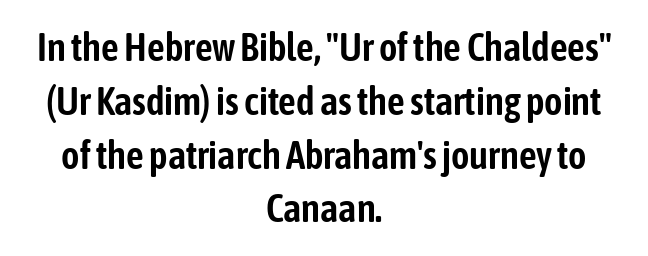
The image shows 39 px condensed sans-serif type, upright; set centered, normal line spacing (1.38x), normal letter spacing, not underlined; low stroke contrast and a medium x-height.
